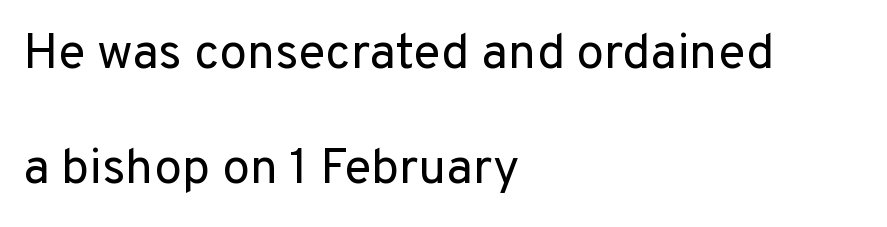
Q: Is the text bold? A: No.
Q: Is the text italic (slanted)? A: No, it is upright.
Q: Is the typeface a serif or a sans-serif typeface? A: Sans-serif.
Q: Is the text underlined? A: No.
Q: How is the paragraph aligned? A: Left-aligned.
Q: Is the spacing between letters normal or unusually wide? A: Normal.
Q: Is the spacing between lines tight, normal or loose? A: Loose.
Q: Width (condensed, normal, or wide)? A: Normal.
Q: Stroke contrast? A: Low.
Q: x-height? A: Medium.
Q: Monospaced? A: No.
